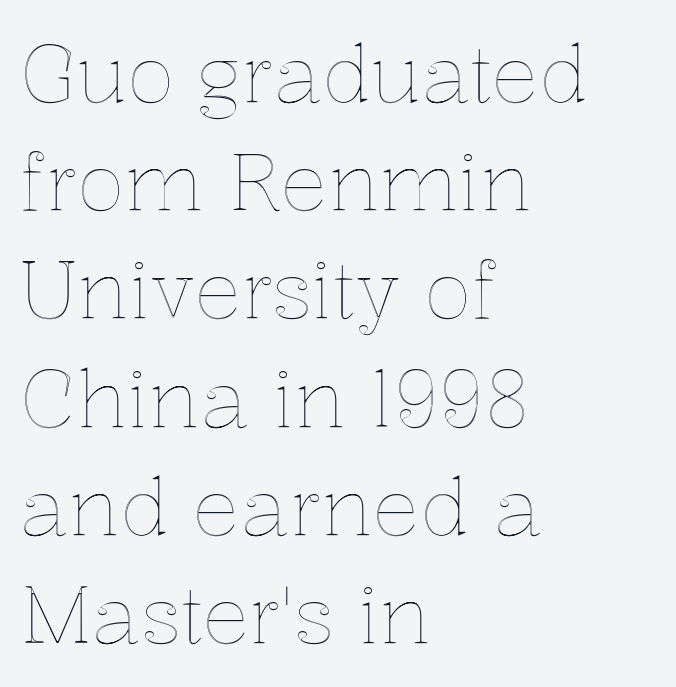
Q: Is the text italic (slanted)? A: No, it is upright.
Q: Is the text underlined? A: No.
Q: How is the paragraph aligned? A: Left-aligned.
Q: Is the spacing between letters normal or unusually wide? A: Normal.
Q: Is the spacing between lines tight, normal or loose? A: Normal.
Q: Width (condensed, normal, or wide)? A: Normal.
Q: x-height? A: Medium.
Q: Monospaced? A: No.
